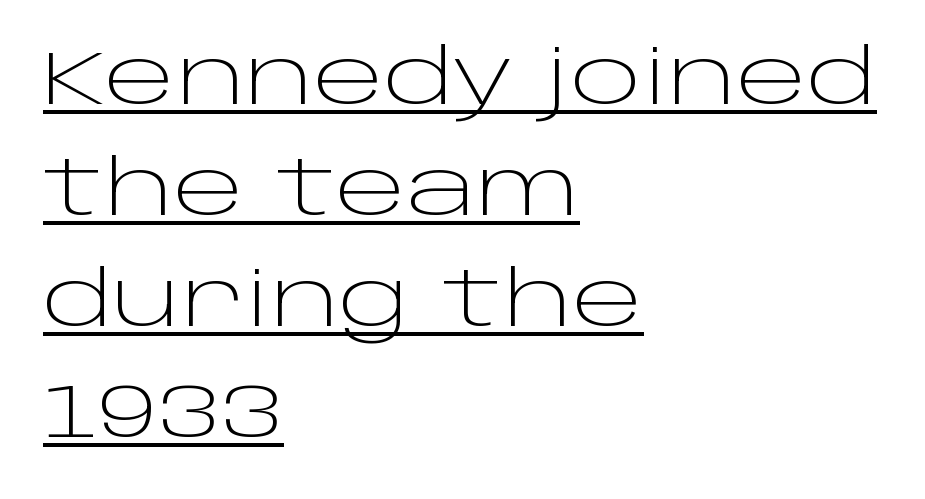
The image shows 76 px light, wide sans-serif type, upright; set left-aligned, normal line spacing (1.46x), normal letter spacing, underlined; low stroke contrast and a large x-height.
